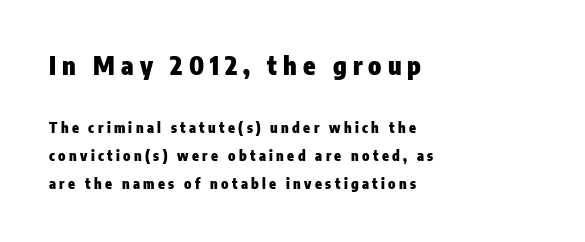
Beneath every word, the page is bare. Upright lettering throughout. Typesetter's note: full bold, strokes at maximum text heaviness. The line texture is sparse and dotted thanks to wide tracking. One-word summary of the alignment: left.
